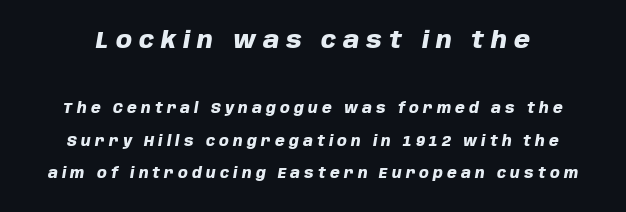
{"italic": "yes", "lean": "right", "slant_degrees": 10, "bold": "yes", "underline": "no", "line_spacing": "loose", "line_spacing_ratio": 2.33, "letter_spacing": "wide", "letter_spacing_em": 0.3, "larger_block": "first", "size_ratio": 1.64, "glyph_px": 23}
